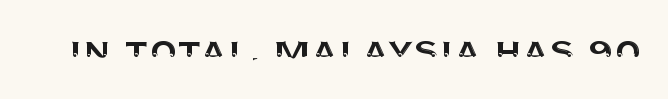
Q: Is the text italic (slanted)? A: No, it is upright.
Q: Is the typeface a serif or a sans-serif typeface? A: Sans-serif.
Q: Is the text underlined? A: No.
Q: Is the spacing between letters normal or unusually wide? A: Normal.
Q: Width (condensed, normal, or wide)? A: Normal.
Q: Stroke contrast? A: Medium.
Q: x-height? A: Large.
Q: Monospaced? A: No.
